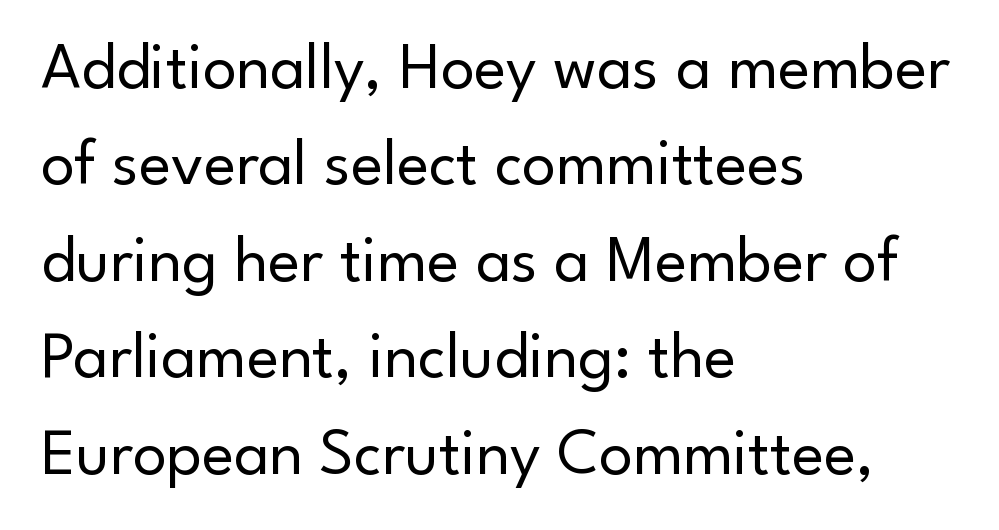
The image shows 67 px regular-weight sans-serif type, upright; set left-aligned, normal line spacing (1.44x), normal letter spacing, not underlined; low stroke contrast and a small x-height.
